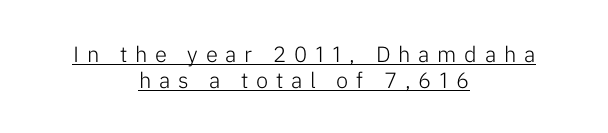
The typeface has the unassuming heft of standard copy or less. One-word summary of the alignment: center. The face used here appears with an underline applied. The gaps between neighbouring characters are conspicuously large.
